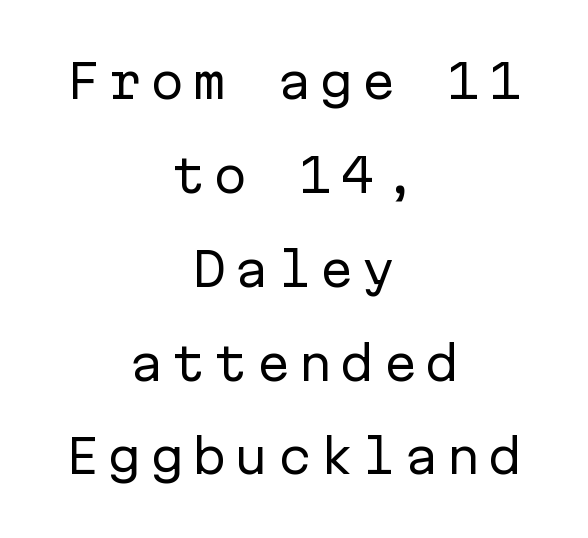
The rendering uses typewriter-style spacing with identical character cells. The weight tops out at a normal text grade. Font category for this specimen: sans-serif. The vertical gap from one line to the next is large. Clear beneath every line of the passage. If you drew a line through each stem, it would be perfectly vertical.
